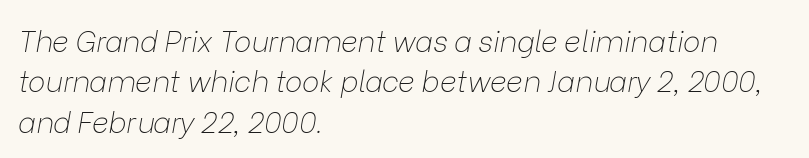
The image shows 29 px thin type, italic (leaning right); set left-aligned, normal line spacing (1.39x), normal letter spacing, not underlined; low stroke contrast and a medium x-height.
